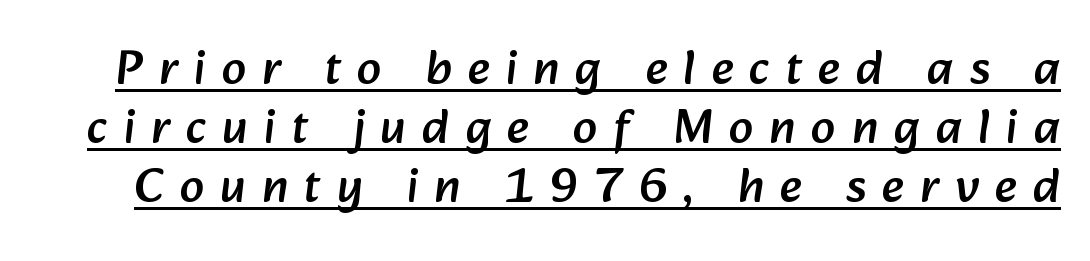
Q: Is the typeface a serif or a sans-serif typeface? A: Sans-serif.
Q: Is the text underlined? A: Yes.
Q: Is the spacing between letters normal or unusually wide? A: Unusually wide.
Q: Width (condensed, normal, or wide)? A: Normal.
Q: Stroke contrast? A: Low.
Q: x-height? A: Medium.
Q: Monospaced? A: No.
